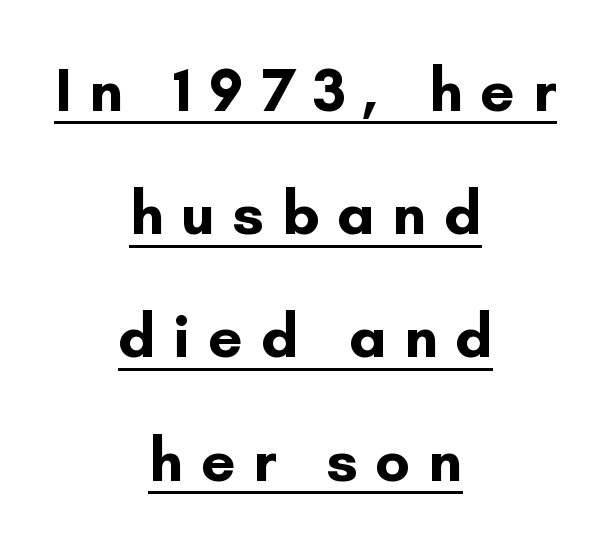
{"serif": "no", "italic": "no", "bold": "yes", "weight": "bold", "width": "normal", "stroke_contrast": "low", "x_height": "small", "monospaced": "no", "underline": "yes", "align": "center", "line_spacing": "loose", "line_spacing_ratio": 2.02, "letter_spacing": "wide", "letter_spacing_em": 0.29, "glyph_px": 61}
